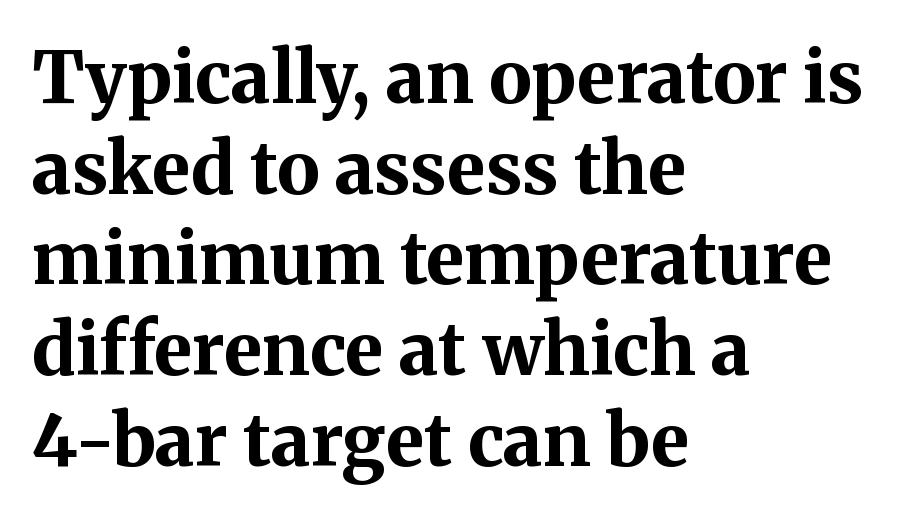
{"serif": "yes", "italic": "no", "bold": "yes", "weight": "bold", "width": "normal", "stroke_contrast": "medium", "x_height": "medium", "monospaced": "no", "underline": "no", "align": "left", "line_spacing": "normal", "line_spacing_ratio": 1.26, "letter_spacing": "normal", "letter_spacing_em": 0.0, "glyph_px": 72}
